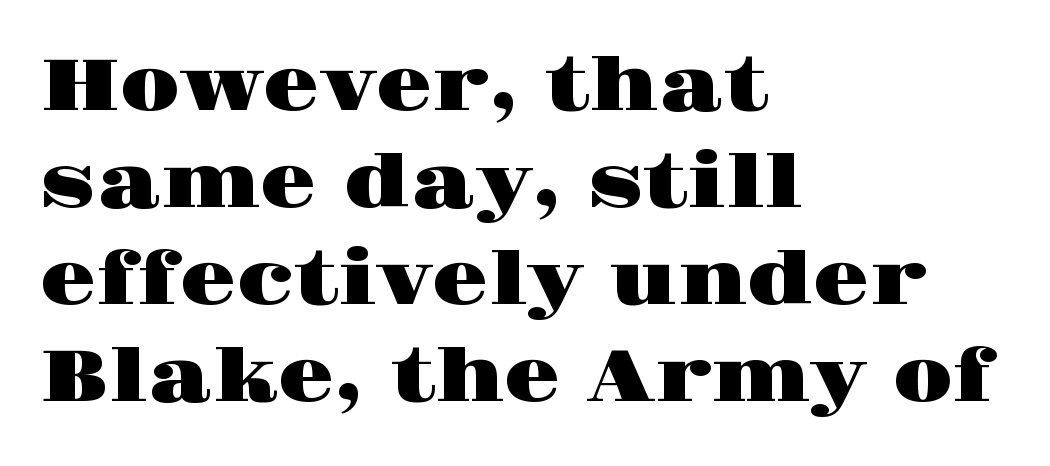
Q: Is the text italic (slanted)? A: No, it is upright.
Q: Is the typeface a serif or a sans-serif typeface? A: Serif.
Q: Is the text underlined? A: No.
Q: How is the paragraph aligned? A: Left-aligned.
Q: Is the spacing between letters normal or unusually wide? A: Normal.
Q: Is the spacing between lines tight, normal or loose? A: Normal.
Q: Width (condensed, normal, or wide)? A: Wide.
Q: Stroke contrast? A: High.
Q: x-height? A: Large.
Q: Monospaced? A: No.
